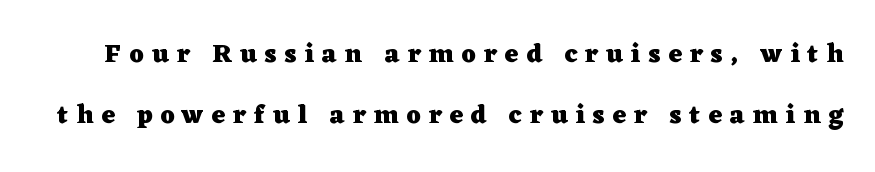
Q: Is the text bold? A: Yes.
Q: Is the text italic (slanted)? A: No, it is upright.
Q: Is the text underlined? A: No.
Q: Is the spacing between letters normal or unusually wide? A: Unusually wide.
Q: Is the spacing between lines tight, normal or loose? A: Loose.
